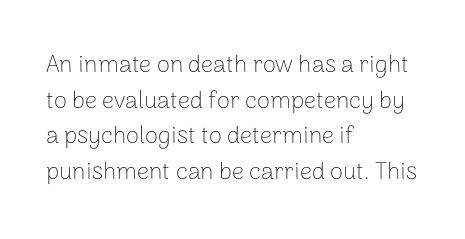
No italicization has been applied; the sample stays upright. Each line starts at the same left margin while the right side varies. Weight: regular or lighter. Compared with typical paragraphs, the rows here are spaced about the same. No extra tracking has been applied to these lines. Any mark beneath the type? The region is blank.
